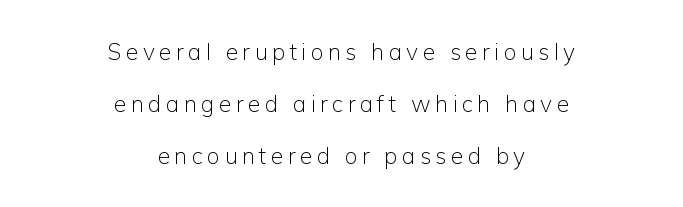
The image shows 23 px text type, upright; set centered, loose line spacing (2.27x), not underlined.
